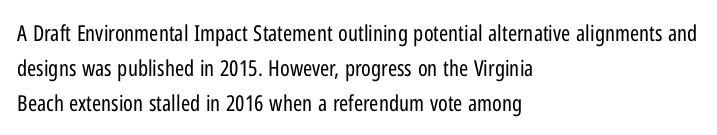
{"italic": "no", "bold": "no", "underline": "no", "align": "left", "line_spacing": "normal", "line_spacing_ratio": 1.59, "letter_spacing": "normal", "letter_spacing_em": 0.0, "glyph_px": 22}
